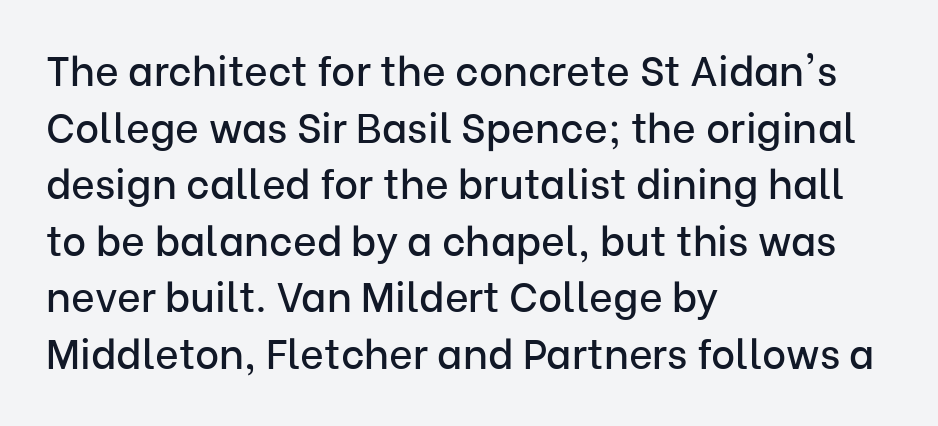
Q: Is the text italic (slanted)? A: No, it is upright.
Q: Is the typeface a serif or a sans-serif typeface? A: Sans-serif.
Q: Is the text underlined? A: No.
Q: How is the paragraph aligned? A: Left-aligned.
Q: Is the spacing between letters normal or unusually wide? A: Normal.
Q: Is the spacing between lines tight, normal or loose? A: Normal.
Q: Width (condensed, normal, or wide)? A: Normal.
Q: Stroke contrast? A: Low.
Q: x-height? A: Medium.
Q: Monospaced? A: No.
